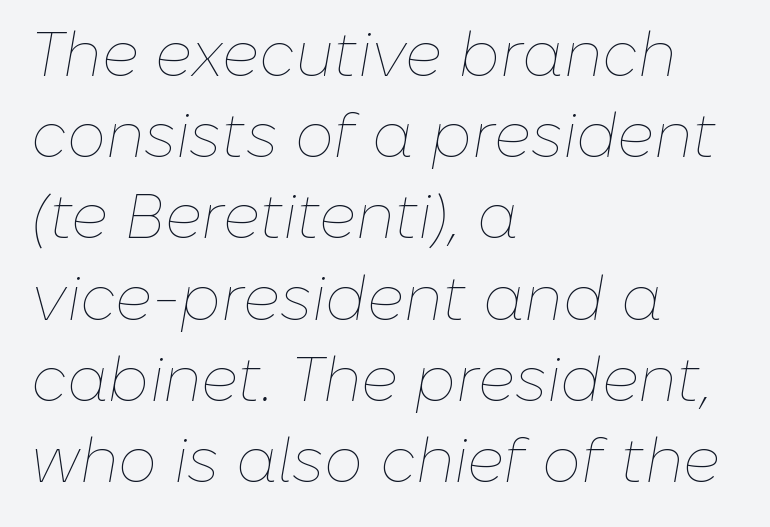
The image shows 62 px thin type, italic (leaning right); set left-aligned, normal line spacing (1.31x), normal letter spacing, not underlined; low stroke contrast and a medium x-height.
